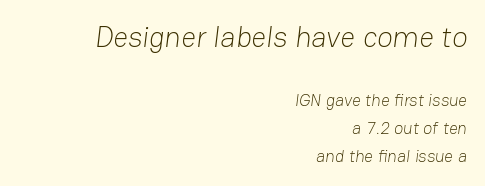
The image shows 29 px light sans-serif type; set right-aligned, normal line spacing (1.65x), normal letter spacing, not underlined; the first (top) block is 1.71x larger; low stroke contrast and a medium x-height.
